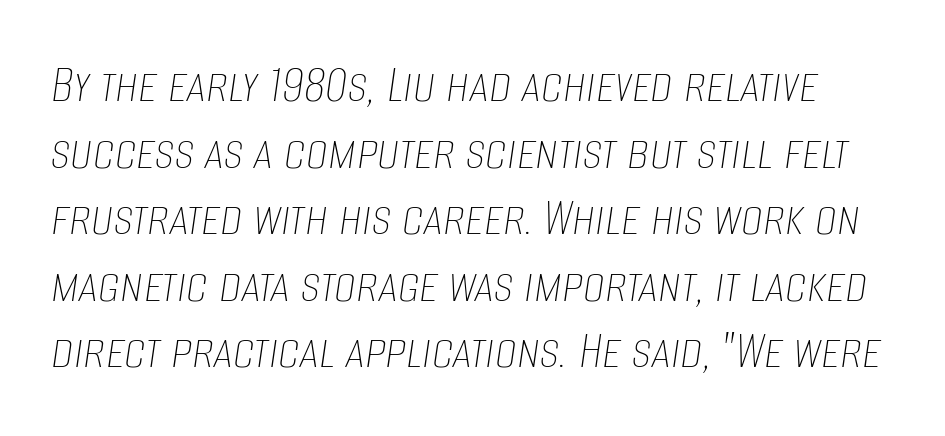
Q: Is the text bold? A: No.
Q: Is the text italic (slanted)? A: Yes, it leans right by about 8 degrees.
Q: Is the text underlined? A: No.
Q: Is the spacing between letters normal or unusually wide? A: Normal.
Q: Width (condensed, normal, or wide)? A: Condensed.
Q: Stroke contrast? A: Low.
Q: x-height? A: Large.
Q: Monospaced? A: No.
